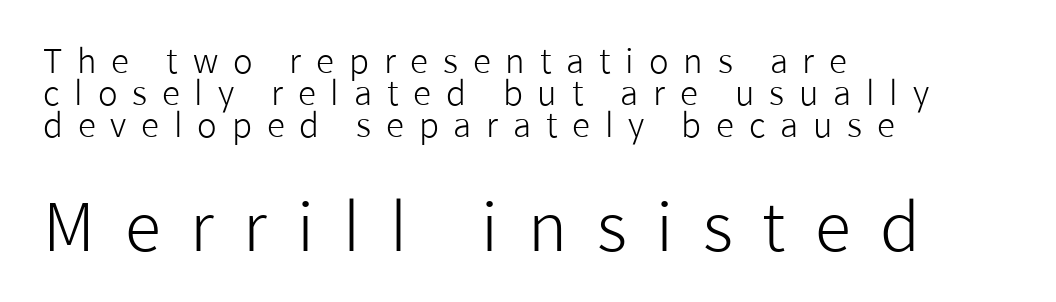
Q: Is the text bold? A: No.
Q: Is the text italic (slanted)? A: No, it is upright.
Q: Is the typeface a serif or a sans-serif typeface? A: Sans-serif.
Q: Is the text underlined? A: No.
Q: How is the paragraph aligned? A: Left-aligned.
Q: Is the spacing between letters normal or unusually wide? A: Unusually wide.
Q: Is the spacing between lines tight, normal or loose? A: Tight.
Q: Which block of text is set in a larger size, the first (top) or the second (bottom)? A: The second (bottom) one.
Q: Width (condensed, normal, or wide)? A: Normal.
Q: Stroke contrast? A: Low.
Q: x-height? A: Medium.
Q: Monospaced? A: No.
